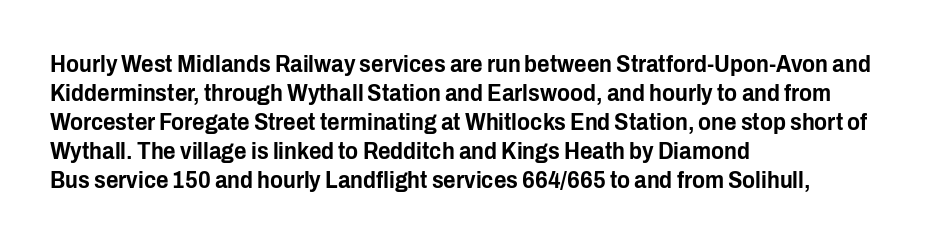
The image shows 24 px text type, upright; set left-aligned, line spacing 1.21x, normal letter spacing, not underlined.
